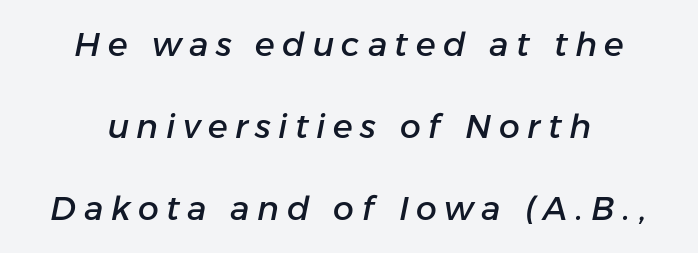
Is there much room between lines? Yes — plenty of vertical air separates them. Looks like regular typesetting: each glyph gets only the width it needs. Between one letter and the next there's a generous, obvious gap. Both edges are ragged and mirror each other, which tells us the setting is centered.
